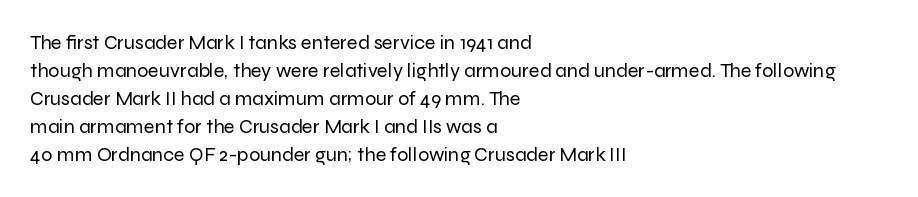
{"italic": "no", "bold": "no", "underline": "no", "align": "left", "line_spacing": "normal", "line_spacing_ratio": 1.4, "letter_spacing": "normal", "letter_spacing_em": 0.0, "glyph_px": 20}
